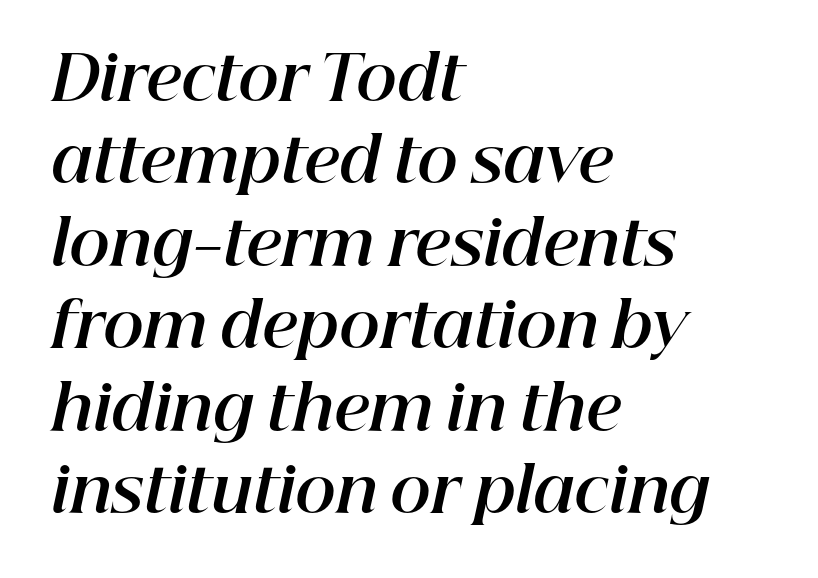
Q: Is the text bold? A: Yes.
Q: Is the text italic (slanted)? A: Yes, it leans right by about 12 degrees.
Q: Is the text underlined? A: No.
Q: How is the paragraph aligned? A: Left-aligned.
Q: Is the spacing between letters normal or unusually wide? A: Normal.
Q: Is the spacing between lines tight, normal or loose? A: Normal.
Q: Width (condensed, normal, or wide)? A: Normal.
Q: Stroke contrast? A: High.
Q: x-height? A: Medium.
Q: Monospaced? A: No.
